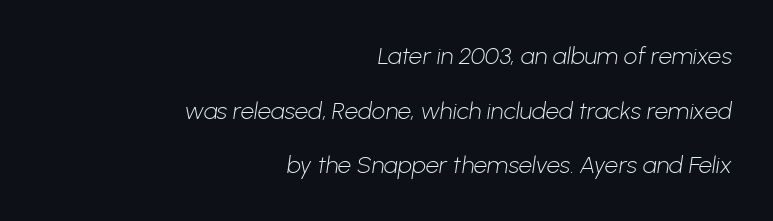
{"bold": "no", "underline": "no", "align": "right", "line_spacing": "loose", "line_spacing_ratio": 2.28, "letter_spacing": "normal", "letter_spacing_em": 0.0, "glyph_px": 24}
